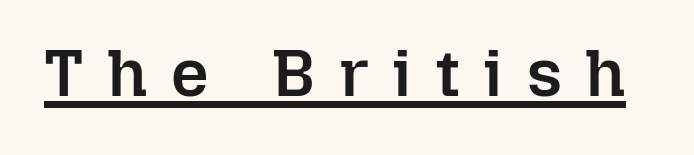
How are the letters spaced? Widely, with obvious added tracking. Underline: present. Slightly chunky letters — semibold, I'd say, not full bold. Is this a fixed-width face? No — the glyphs have proportional, varying widths.
